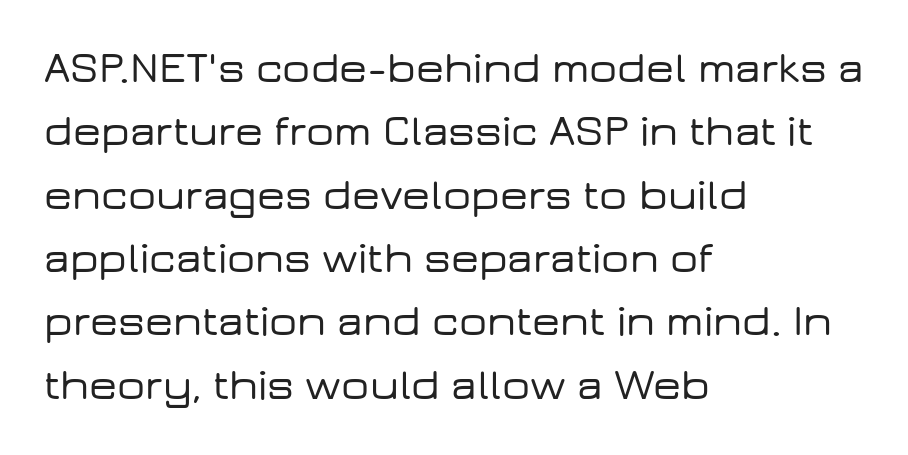
Q: Is the text italic (slanted)? A: No, it is upright.
Q: Is the typeface a serif or a sans-serif typeface? A: Sans-serif.
Q: Is the text underlined? A: No.
Q: How is the paragraph aligned? A: Left-aligned.
Q: Is the spacing between letters normal or unusually wide? A: Normal.
Q: Is the spacing between lines tight, normal or loose? A: Normal.
Q: Width (condensed, normal, or wide)? A: Wide.
Q: Stroke contrast? A: Low.
Q: x-height? A: Medium.
Q: Monospaced? A: No.
